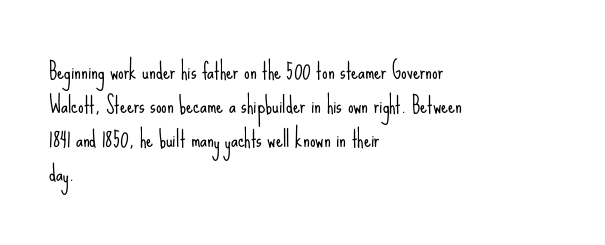
{"italic": "no", "bold": "no", "underline": "no", "align": "left", "line_spacing": "normal", "line_spacing_ratio": 1.55, "letter_spacing": "normal", "letter_spacing_em": 0.0, "glyph_px": 22}
